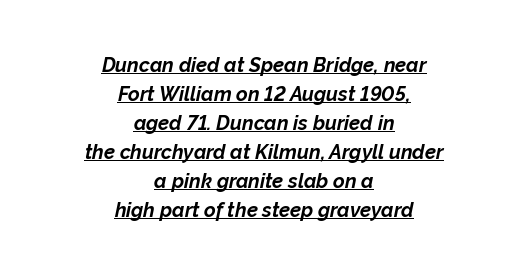
The image shows 20 px bold type, italic (leaning right); set centered, normal line spacing (1.45x), normal letter spacing, underlined.
